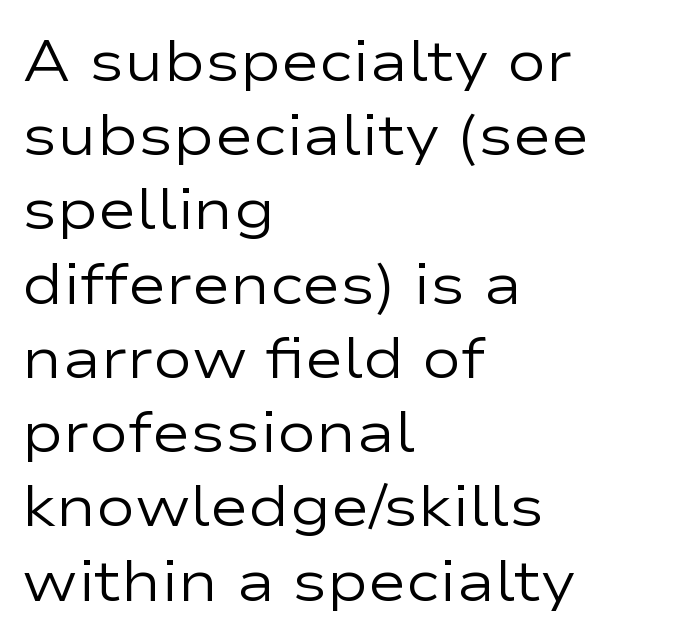
Q: Is the text bold? A: No.
Q: Is the text italic (slanted)? A: No, it is upright.
Q: Is the typeface a serif or a sans-serif typeface? A: Sans-serif.
Q: Is the text underlined? A: No.
Q: How is the paragraph aligned? A: Left-aligned.
Q: Is the spacing between letters normal or unusually wide? A: Normal.
Q: Is the spacing between lines tight, normal or loose? A: Normal.
Q: Width (condensed, normal, or wide)? A: Wide.
Q: Stroke contrast? A: Low.
Q: x-height? A: Medium.
Q: Monospaced? A: No.
